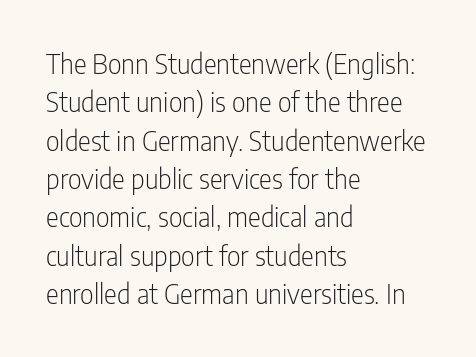
Every row of glyphs begins at an identical x-position on the left. A roman cut, with each character standing at attention. Does the leading feel generous? No, just average. The tracking reads as untouched default to a designer's eye.
